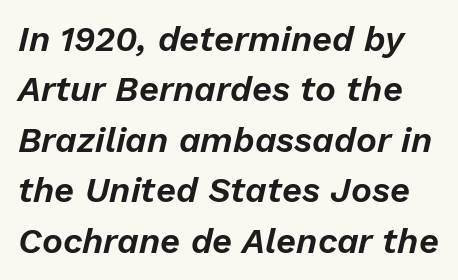
Q: Is the text italic (slanted)? A: Yes, it leans right by about 13 degrees.
Q: Is the text underlined? A: No.
Q: Is the spacing between letters normal or unusually wide? A: Normal.
Q: Is the spacing between lines tight, normal or loose? A: Normal.
Q: Width (condensed, normal, or wide)? A: Normal.
Q: Stroke contrast? A: Low.
Q: x-height? A: Medium.
Q: Monospaced? A: No.
